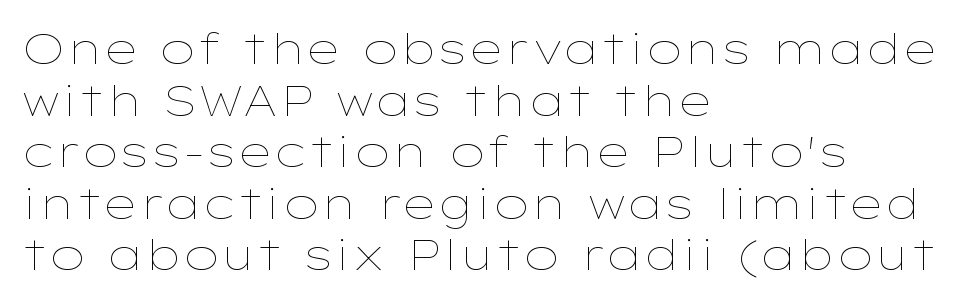
Q: Is the text bold? A: No.
Q: Is the text italic (slanted)? A: No, it is upright.
Q: Is the text underlined? A: No.
Q: How is the paragraph aligned? A: Left-aligned.
Q: Is the spacing between letters normal or unusually wide? A: Normal.
Q: Width (condensed, normal, or wide)? A: Wide.
Q: Stroke contrast? A: Low.
Q: x-height? A: Medium.
Q: Monospaced? A: No.
